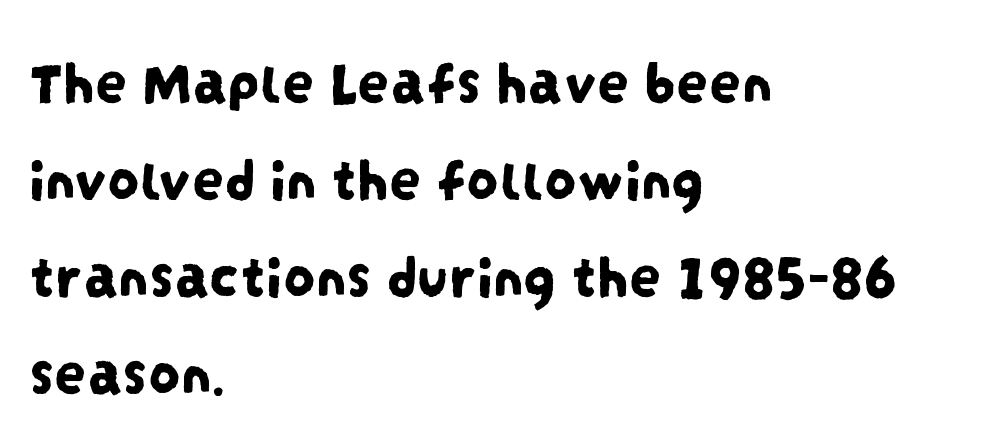
{"serif": "no", "width": "condensed", "stroke_contrast": "low", "x_height": "large", "monospaced": "no", "underline": "no", "align": "left", "line_spacing": "normal", "line_spacing_ratio": 1.54, "letter_spacing": "normal", "letter_spacing_em": 0.0, "glyph_px": 63}
